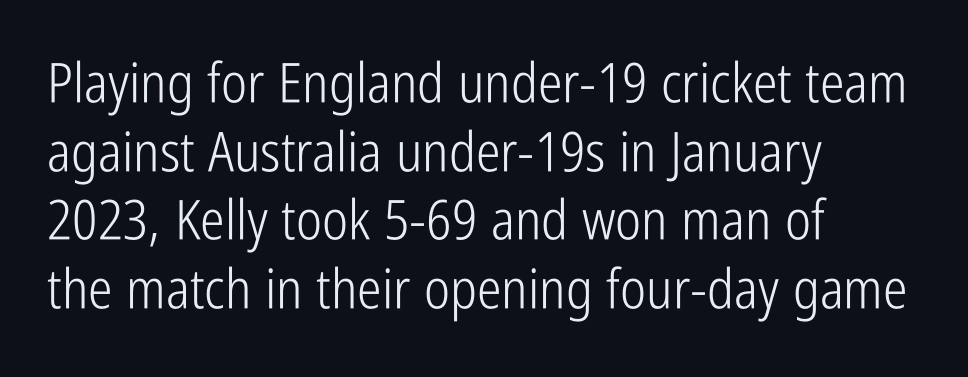
The specimen reads as upright at a glance. Stroke thickness stays within the range of a standard reading face or lighter. No word sits above an underline. Standard letterfit; no display-style spreading of the glyphs.
